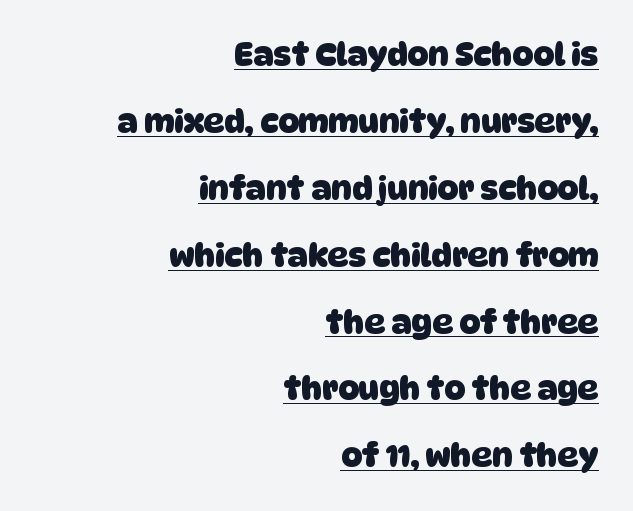
Looks like regular typesetting: each glyph gets only the width it needs. Casual observation: everything's shoved over to the right. What stands out about the letter spacing? Nothing — it is the standard amount. Is this a sans? Yes — the strokes have no serifs.
